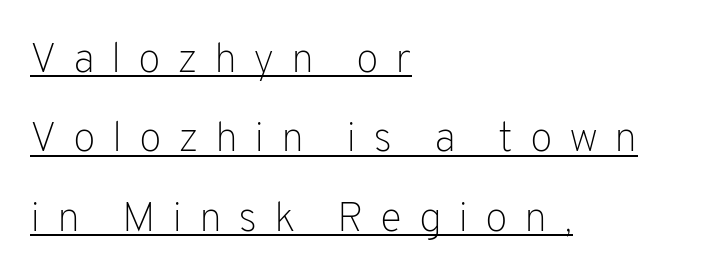
Q: Is the text bold? A: No.
Q: Is the text italic (slanted)? A: No, it is upright.
Q: Is the typeface a serif or a sans-serif typeface? A: Sans-serif.
Q: Is the text underlined? A: Yes.
Q: How is the paragraph aligned? A: Left-aligned.
Q: Is the spacing between letters normal or unusually wide? A: Unusually wide.
Q: Width (condensed, normal, or wide)? A: Normal.
Q: Stroke contrast? A: Low.
Q: x-height? A: Medium.
Q: Monospaced? A: No.
